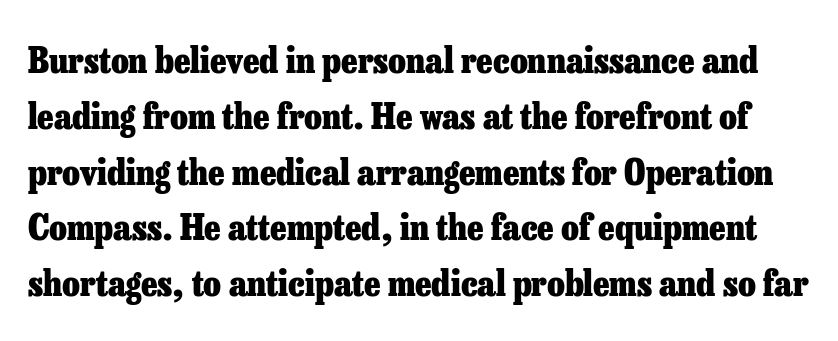
The image shows 36 px heavy serif type, upright; set normal line spacing (1.55x), normal letter spacing, not underlined; low stroke contrast and a medium x-height.
